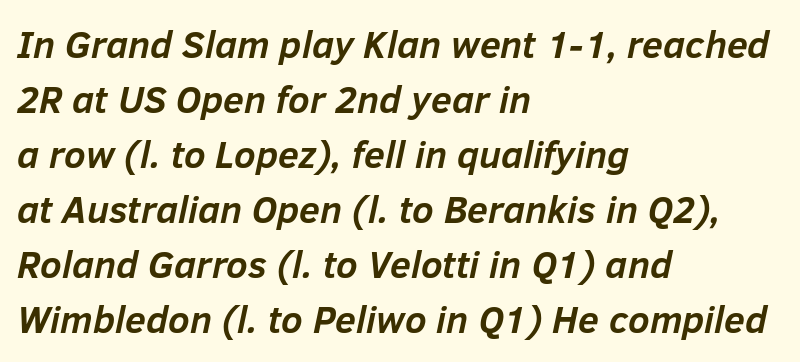
Q: Is the text bold? A: Yes.
Q: Is the text italic (slanted)? A: Yes, it leans right by about 12 degrees.
Q: Is the text underlined? A: No.
Q: How is the paragraph aligned? A: Left-aligned.
Q: Is the spacing between letters normal or unusually wide? A: Normal.
Q: Is the spacing between lines tight, normal or loose? A: Normal.
Q: Width (condensed, normal, or wide)? A: Normal.
Q: Stroke contrast? A: Low.
Q: x-height? A: Medium.
Q: Monospaced? A: No.
